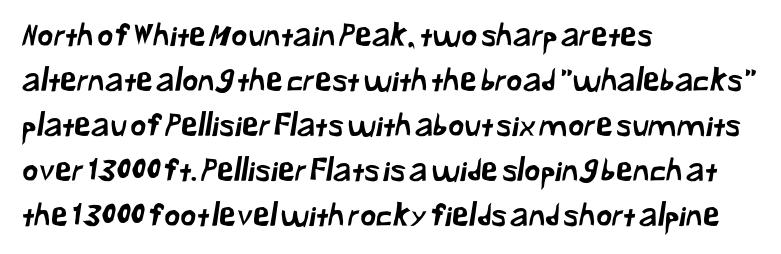
The image shows 31 px sans-serif type; set left-aligned, normal line spacing (1.45x), normal letter spacing, not underlined; low stroke contrast and a medium x-height.
